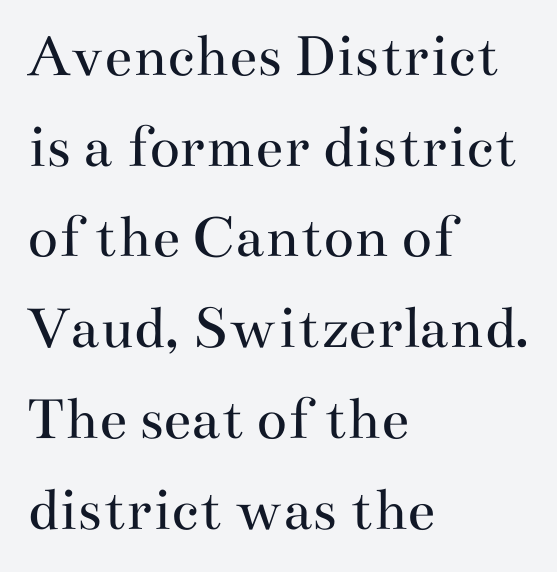
Q: Is the text bold? A: No.
Q: Is the text italic (slanted)? A: No, it is upright.
Q: Is the typeface a serif or a sans-serif typeface? A: Serif.
Q: Is the text underlined? A: No.
Q: How is the paragraph aligned? A: Left-aligned.
Q: Is the spacing between letters normal or unusually wide? A: Normal.
Q: Is the spacing between lines tight, normal or loose? A: Normal.
Q: Width (condensed, normal, or wide)? A: Wide.
Q: Stroke contrast? A: Medium.
Q: x-height? A: Small.
Q: Monospaced? A: No.
